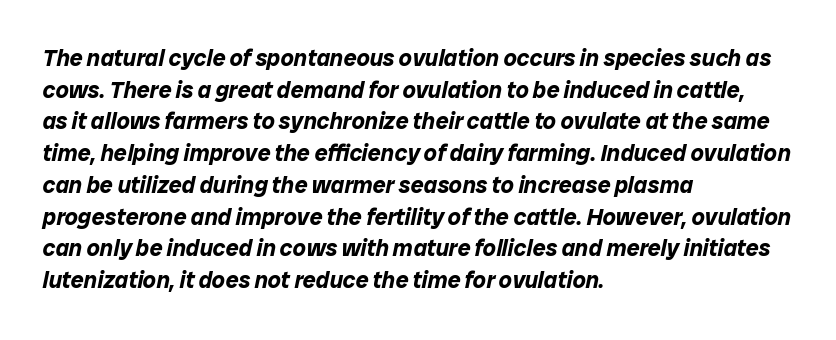
{"italic": "yes", "lean": "right", "slant_degrees": 12, "bold": "yes", "underline": "no", "align": "left", "line_spacing": "normal", "line_spacing_ratio": 1.38, "letter_spacing": "normal", "letter_spacing_em": 0.0, "glyph_px": 23}
